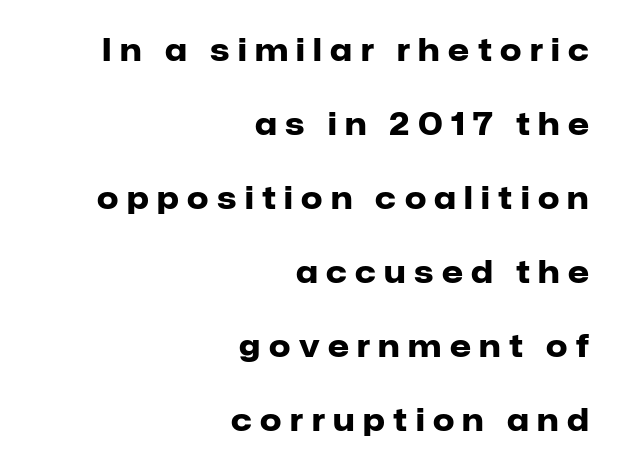
Q: Is the text bold? A: Yes.
Q: Is the text italic (slanted)? A: No, it is upright.
Q: Is the typeface a serif or a sans-serif typeface? A: Sans-serif.
Q: Is the text underlined? A: No.
Q: How is the paragraph aligned? A: Right-aligned.
Q: Is the spacing between letters normal or unusually wide? A: Unusually wide.
Q: Is the spacing between lines tight, normal or loose? A: Loose.
Q: Width (condensed, normal, or wide)? A: Normal.
Q: Stroke contrast? A: Low.
Q: x-height? A: Medium.
Q: Monospaced? A: No.
